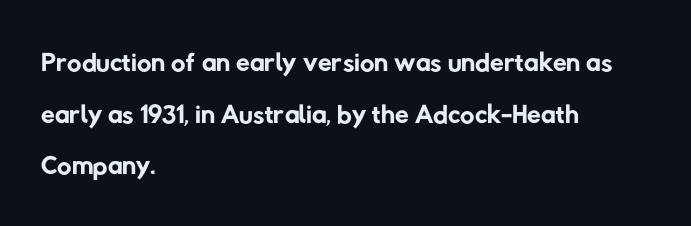
{"serif": "no", "bold": "no", "weight": "regular", "width": "normal", "stroke_contrast": "low", "x_height": "medium", "monospaced": "no", "underline": "no", "align": "left", "line_spacing": "normal", "line_spacing_ratio": 1.29, "letter_spacing": "normal", "letter_spacing_em": 0.0, "glyph_px": 40}
